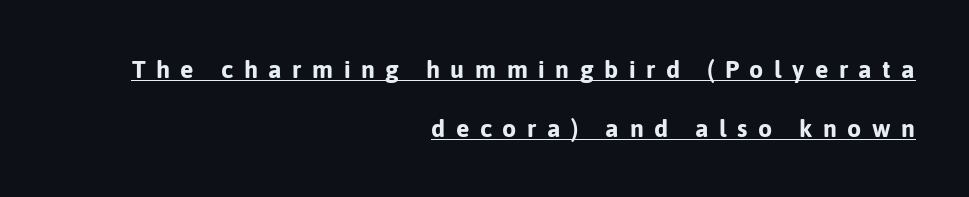
{"italic": "no", "bold": "yes", "underline": "yes", "align": "right", "line_spacing": "loose", "line_spacing_ratio": 2.36, "letter_spacing": "wide", "letter_spacing_em": 0.42, "glyph_px": 25}
